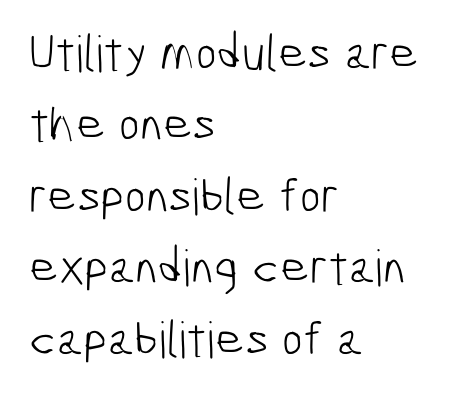
{"serif": "no", "bold": "no", "weight": "light", "width": "condensed", "stroke_contrast": "low", "x_height": "medium", "monospaced": "no", "underline": "no", "align": "left", "line_spacing": "normal", "line_spacing_ratio": 1.43, "letter_spacing": "normal", "letter_spacing_em": 0.0, "glyph_px": 50}
